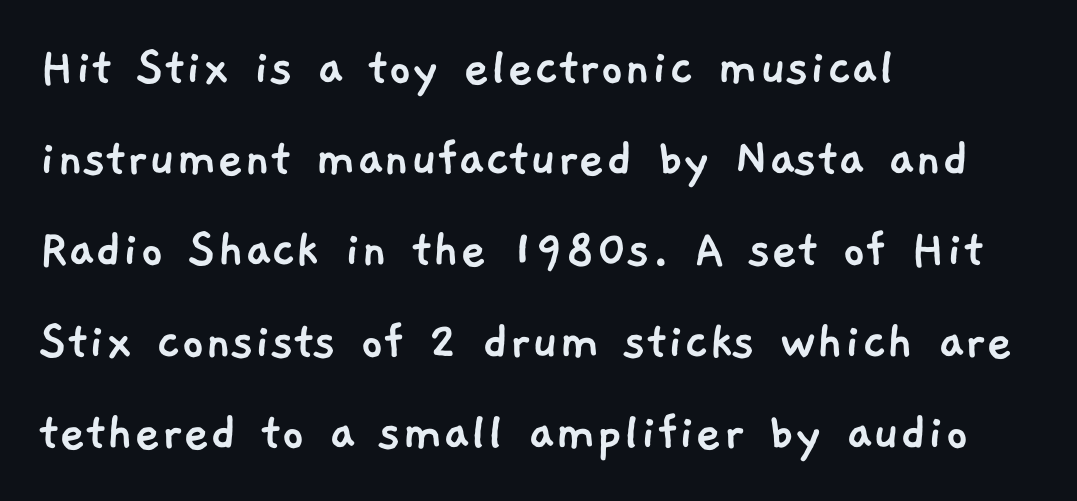
{"serif": "no", "width": "normal", "stroke_contrast": "low", "x_height": "medium", "monospaced": "no", "underline": "no", "align": "left", "line_spacing": "normal", "line_spacing_ratio": 1.6, "letter_spacing": "normal", "letter_spacing_em": 0.0, "glyph_px": 57}
